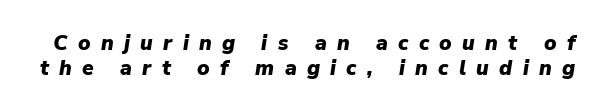
The image shows 21 px bold type, italic (leaning right); set line spacing 1.21x, unusually wide letter spacing (+0.49 em), not underlined.
